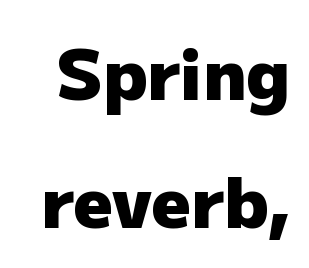
Is this a sans? Yes — the strokes have no serifs. Looks like regular typesetting: each glyph gets only the width it needs. Unmarked baselines from the first word to the last. The letters are bold, with thick, heavy strokes.
